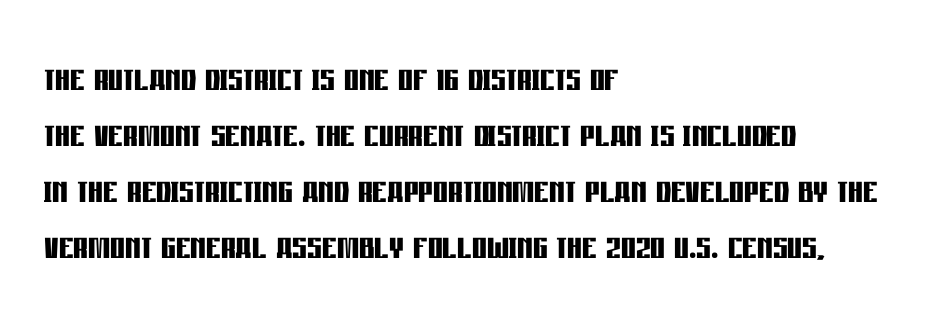
{"serif": "no", "italic": "no", "bold": "yes", "weight": "semibold", "width": "condensed", "stroke_contrast": "low", "x_height": "large", "monospaced": "no", "underline": "no", "align": "left", "line_spacing_ratio": 1.22, "letter_spacing": "normal", "letter_spacing_em": 0.0, "glyph_px": 46}
